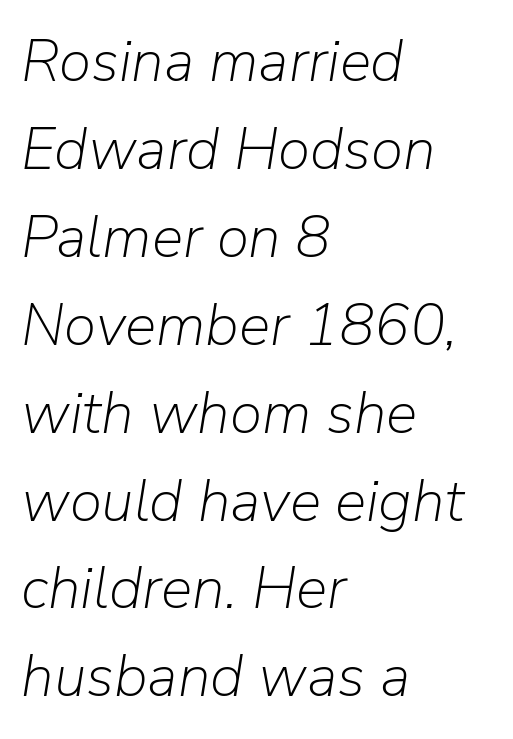
Q: Is the text bold? A: No.
Q: Is the text italic (slanted)? A: Yes, it leans right by about 9 degrees.
Q: Is the text underlined? A: No.
Q: How is the paragraph aligned? A: Left-aligned.
Q: Is the spacing between letters normal or unusually wide? A: Normal.
Q: Is the spacing between lines tight, normal or loose? A: Normal.
Q: Width (condensed, normal, or wide)? A: Normal.
Q: Stroke contrast? A: Low.
Q: x-height? A: Medium.
Q: Monospaced? A: No.
